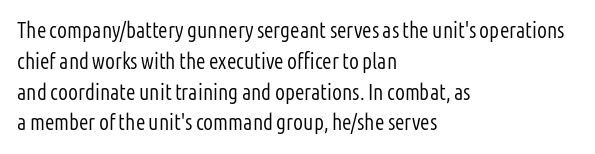
{"italic": "no", "bold": "no", "underline": "no", "align": "left", "line_spacing": "normal", "line_spacing_ratio": 1.4, "letter_spacing": "normal", "letter_spacing_em": 0.0, "glyph_px": 22}
